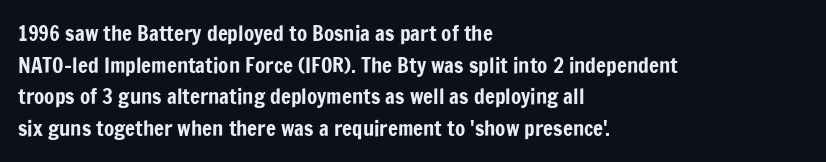
Q: Is the text italic (slanted)? A: No, it is upright.
Q: Is the text underlined? A: No.
Q: How is the paragraph aligned? A: Left-aligned.
Q: Is the spacing between letters normal or unusually wide? A: Normal.
Q: Is the spacing between lines tight, normal or loose? A: Normal.
